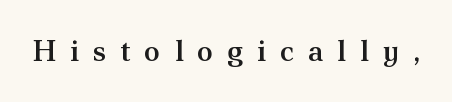
The image shows 29 px semibold serif type, upright; set unusually wide letter spacing (+0.48 em), not underlined; medium stroke contrast and a small x-height.
